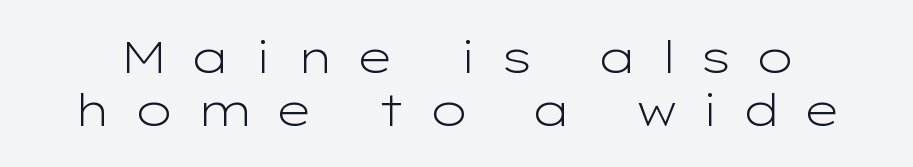
Q: Is the text bold? A: No.
Q: Is the text italic (slanted)? A: No, it is upright.
Q: Is the typeface a serif or a sans-serif typeface? A: Sans-serif.
Q: Is the text underlined? A: No.
Q: Is the spacing between letters normal or unusually wide? A: Unusually wide.
Q: Width (condensed, normal, or wide)? A: Wide.
Q: Stroke contrast? A: Low.
Q: x-height? A: Medium.
Q: Monospaced? A: No.
